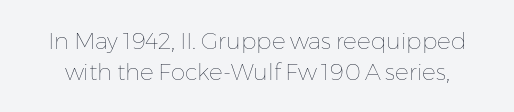
{"italic": "no", "bold": "no", "underline": "no", "line_spacing": "normal", "line_spacing_ratio": 1.33, "letter_spacing": "normal", "letter_spacing_em": 0.0, "glyph_px": 23}
